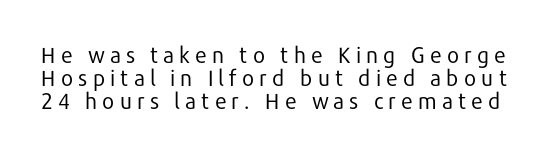
The image shows 22 px text type, upright; set tight line spacing (1.04x), unusually wide letter spacing (+0.21 em), not underlined.
